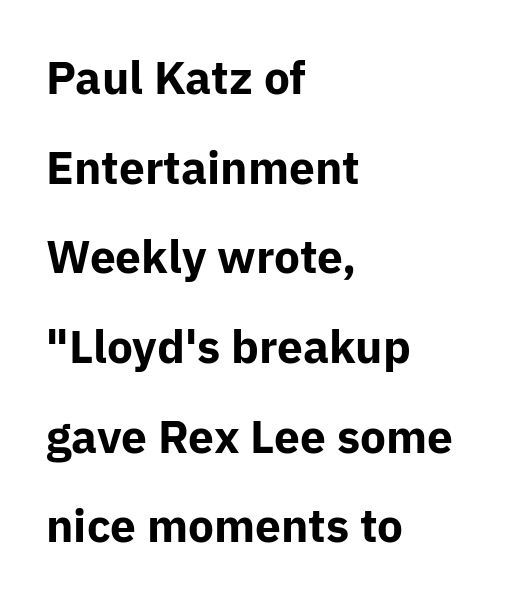
Q: Is the text bold? A: Yes.
Q: Is the text italic (slanted)? A: No, it is upright.
Q: Is the typeface a serif or a sans-serif typeface? A: Sans-serif.
Q: Is the text underlined? A: No.
Q: How is the paragraph aligned? A: Left-aligned.
Q: Is the spacing between letters normal or unusually wide? A: Normal.
Q: Is the spacing between lines tight, normal or loose? A: Loose.
Q: Width (condensed, normal, or wide)? A: Normal.
Q: Stroke contrast? A: Low.
Q: x-height? A: Medium.
Q: Monospaced? A: No.
